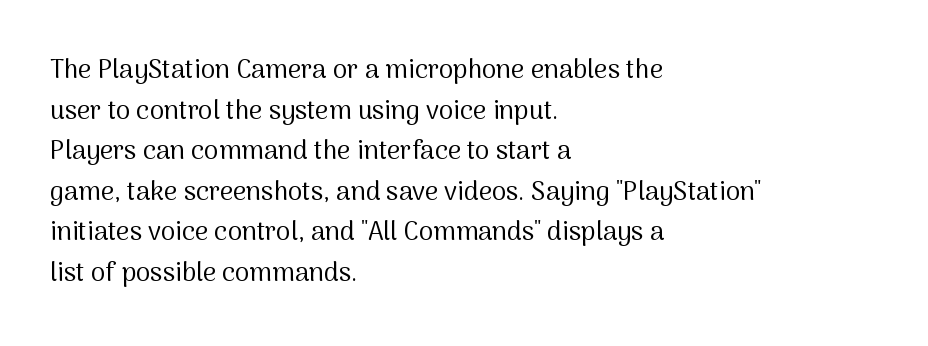
{"italic": "no", "bold": "no", "underline": "no", "align": "left", "line_spacing": "normal", "line_spacing_ratio": 1.56, "letter_spacing": "normal", "letter_spacing_em": 0.0, "glyph_px": 26}
